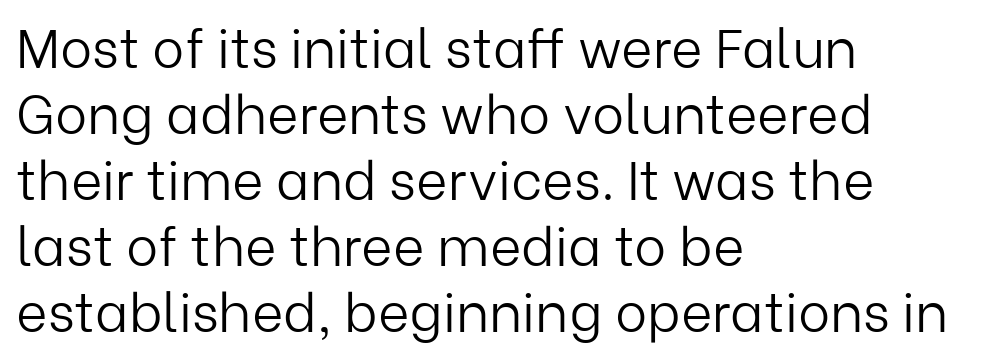
{"serif": "no", "italic": "no", "bold": "no", "weight": "light", "width": "normal", "stroke_contrast": "low", "x_height": "medium", "monospaced": "no", "underline": "no", "align": "left", "line_spacing_ratio": 1.22, "letter_spacing": "normal", "letter_spacing_em": 0.0, "glyph_px": 54}
